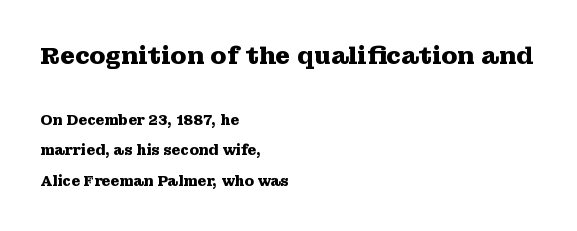
Weight: bold. Check under the words: just untouched page. The typesetter chose a ragged-right arrangement here. The passage shown stacks its lines with a broad gap. Of the two passages, the one on top uses the larger point size. Tracking value appears to be zero — textbook default spacing.
